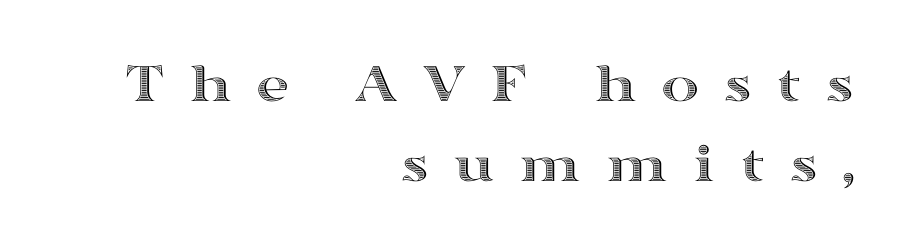
Does the lettering tilt? It doesn't — this is upright. No word sits above an underline. Summary of vertical rhythm: regular, with standard interline spacing. Here the glyphs are tracked loosely, breaking word shapes into spaced letters.
